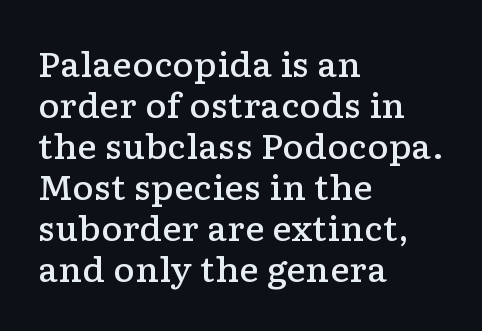
{"serif": "yes", "italic": "no", "bold": "semi", "weight": "semibold", "width": "wide", "stroke_contrast": "low", "x_height": "medium", "monospaced": "no", "underline": "no", "align": "left", "line_spacing_ratio": 1.24, "letter_spacing": "normal", "letter_spacing_em": 0.0, "glyph_px": 33}
